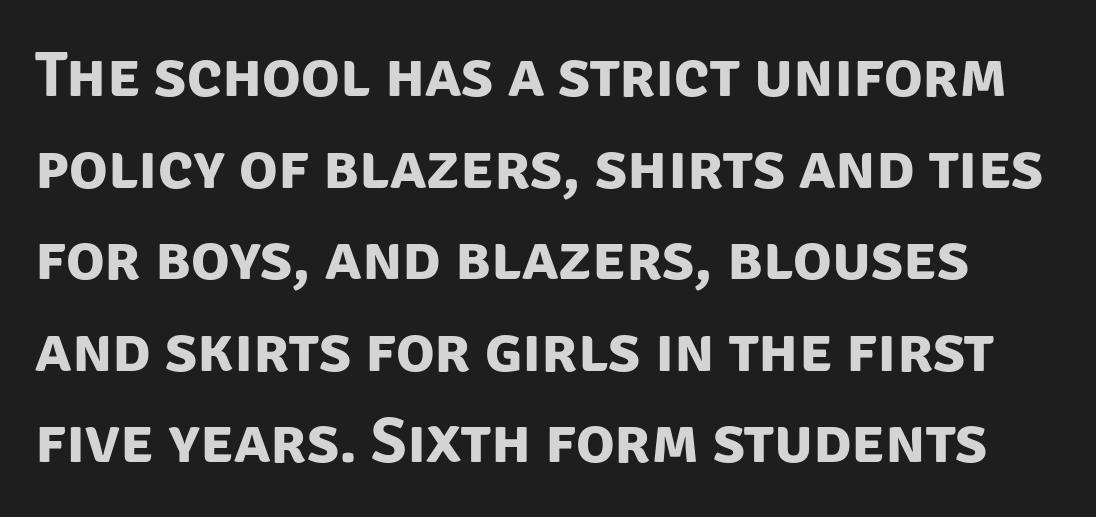
{"serif": "no", "bold": "yes", "weight": "bold", "width": "normal", "stroke_contrast": "low", "x_height": "large", "monospaced": "no", "underline": "no", "line_spacing": "normal", "line_spacing_ratio": 1.43, "letter_spacing": "normal", "letter_spacing_em": 0.0, "glyph_px": 64}
